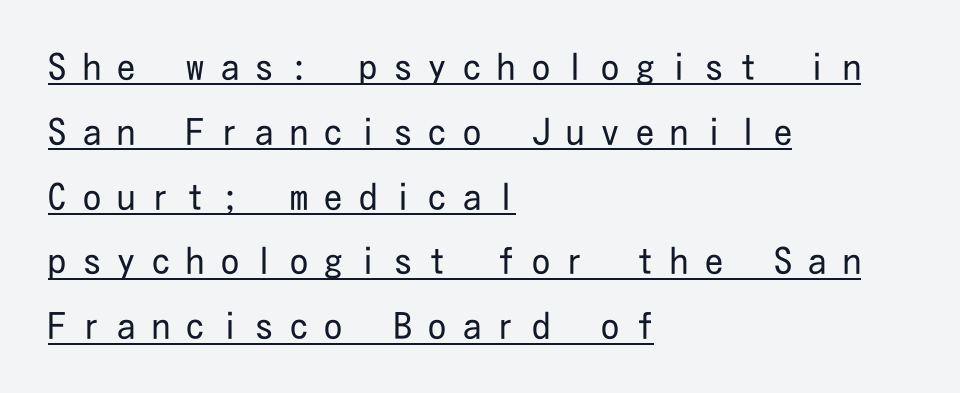
The typesetter chose a ragged-right arrangement here. Nothing heavy about these letters — not bold at all. These lines are composed in type without serifs. Descenders here cross a horizontal rule under the line.
